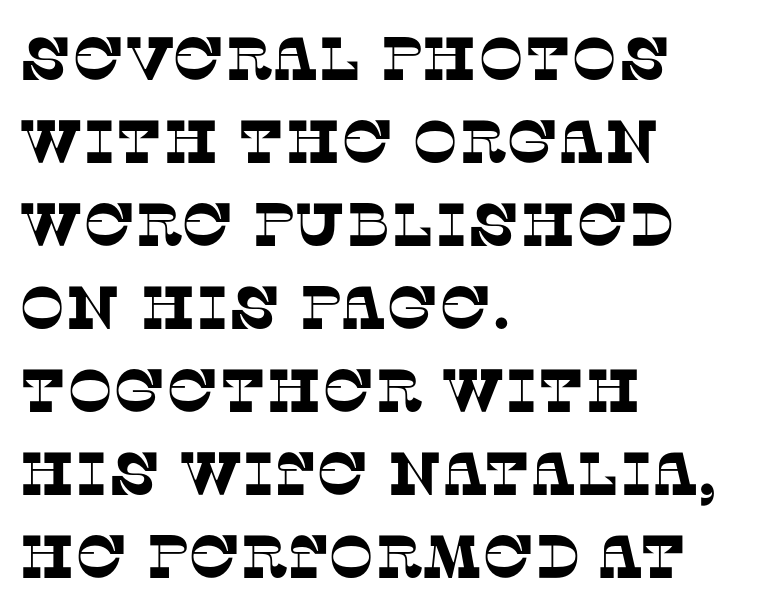
{"serif": "yes", "width": "normal", "stroke_contrast": "low", "x_height": "large", "monospaced": "no", "underline": "no", "align": "left", "line_spacing": "normal", "line_spacing_ratio": 1.36, "letter_spacing": "normal", "letter_spacing_em": 0.0, "glyph_px": 61}
